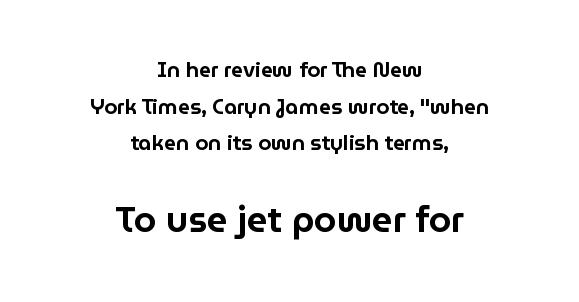
{"serif": "no", "italic": "no", "width": "normal", "stroke_contrast": "low", "x_height": "medium", "monospaced": "no", "underline": "no", "align": "center", "line_spacing_ratio": 1.74, "letter_spacing": "normal", "letter_spacing_em": 0.0, "larger_block": "second", "size_ratio": 1.71, "glyph_px": 36}
